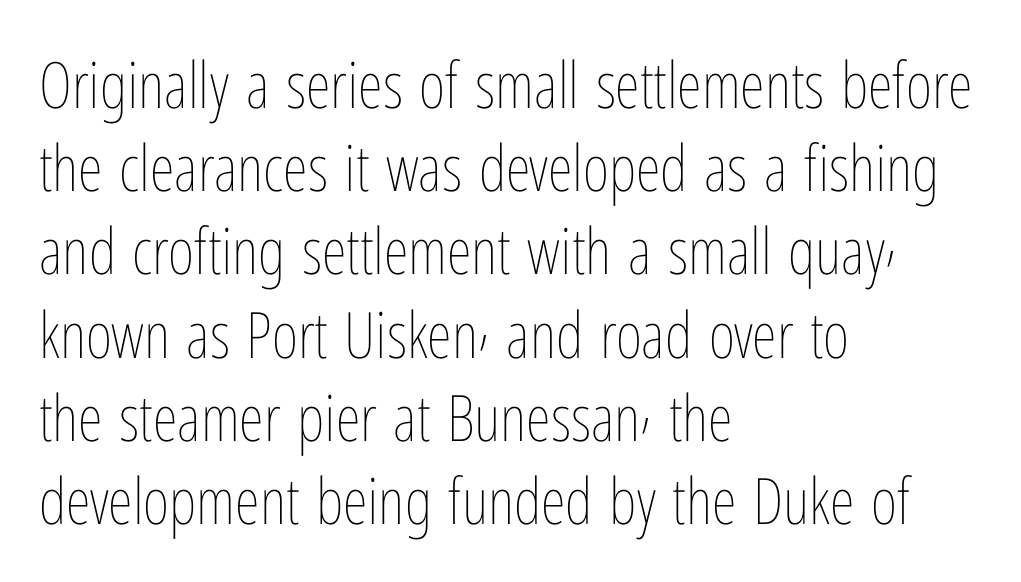
Posture: straight, roman, zero tilt. The line-height multiplier appears to be the usual default. Think standard paragraph weight, or any step lighter than that. The rendering keeps characters at their native spacing. Is this a fixed-width face? No — the glyphs have proportional, varying widths. All the whitespace from short lines collects on the right.
